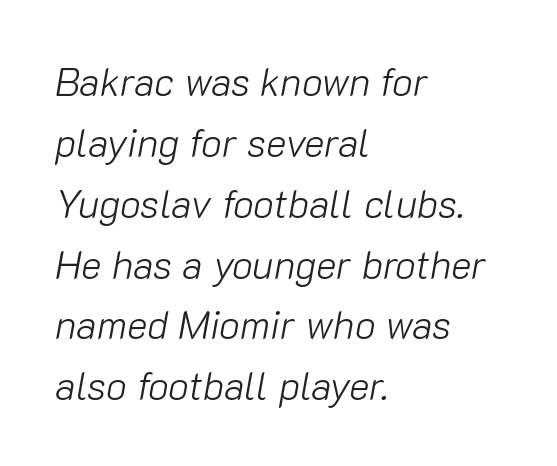
Q: Is the text bold? A: No.
Q: Is the text italic (slanted)? A: Yes, it leans right by about 10 degrees.
Q: Is the text underlined? A: No.
Q: How is the paragraph aligned? A: Left-aligned.
Q: Is the spacing between letters normal or unusually wide? A: Normal.
Q: Is the spacing between lines tight, normal or loose? A: Normal.
Q: Width (condensed, normal, or wide)? A: Normal.
Q: Stroke contrast? A: Low.
Q: x-height? A: Medium.
Q: Monospaced? A: No.
